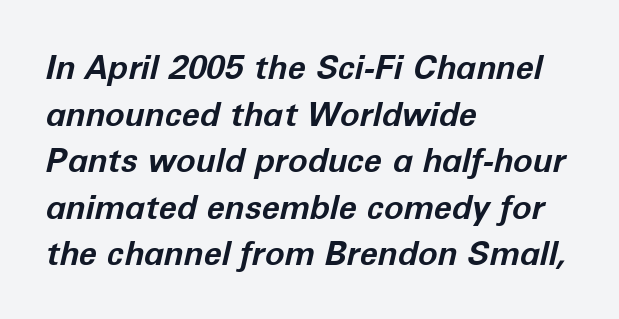
{"italic": "yes", "lean": "right", "slant_degrees": 12, "bold": "yes", "weight": "bold", "width": "normal", "stroke_contrast": "low", "x_height": "medium", "monospaced": "no", "underline": "no", "align": "left", "line_spacing": "normal", "line_spacing_ratio": 1.41, "letter_spacing": "normal", "letter_spacing_em": 0.0, "glyph_px": 33}
